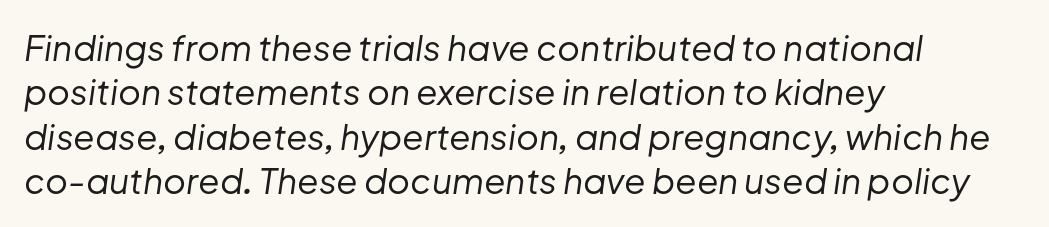
{"italic": "yes", "lean": "right", "slant_degrees": 8, "bold": "no", "weight": "regular", "width": "normal", "stroke_contrast": "low", "x_height": "medium", "monospaced": "no", "underline": "no", "align": "left", "line_spacing": "normal", "line_spacing_ratio": 1.27, "letter_spacing": "normal", "letter_spacing_em": 0.0, "glyph_px": 35}
